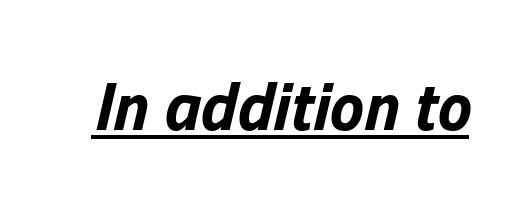
The image shows 69 px bold type, italic (leaning right); set normal letter spacing, underlined; low stroke contrast and a medium x-height.
